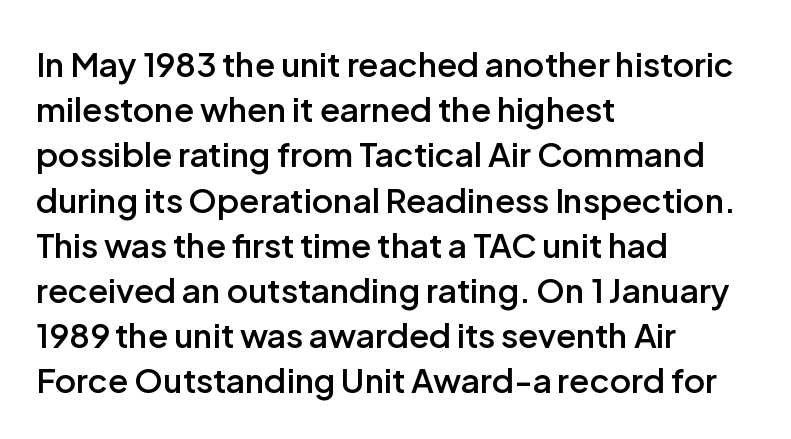
The image shows 33 px semibold sans-serif type, upright; set left-aligned, normal line spacing (1.37x), normal letter spacing, not underlined; low stroke contrast and a medium x-height.
